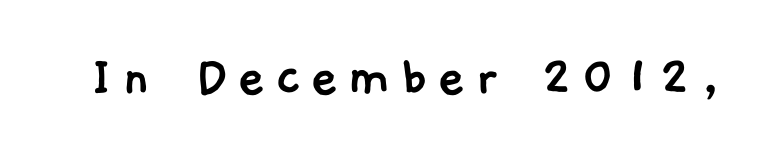
{"serif": "no", "width": "normal", "stroke_contrast": "low", "x_height": "medium", "monospaced": "no", "underline": "no", "glyph_px": 61}
